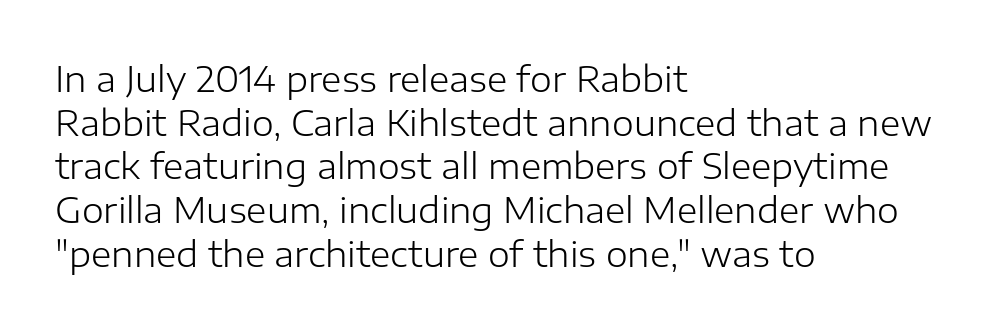
The image shows 35 px light sans-serif type, upright; set left-aligned, normal line spacing (1.25x), normal letter spacing, not underlined; low stroke contrast and a medium x-height.
